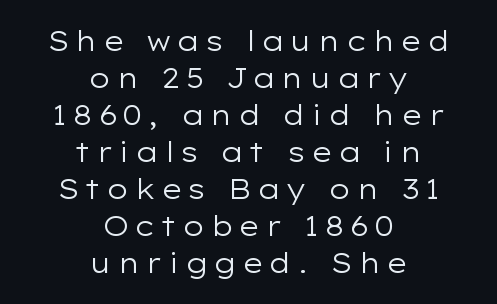
The image shows 27 px text type, upright; set centered, normal line spacing (1.37x), not underlined.
